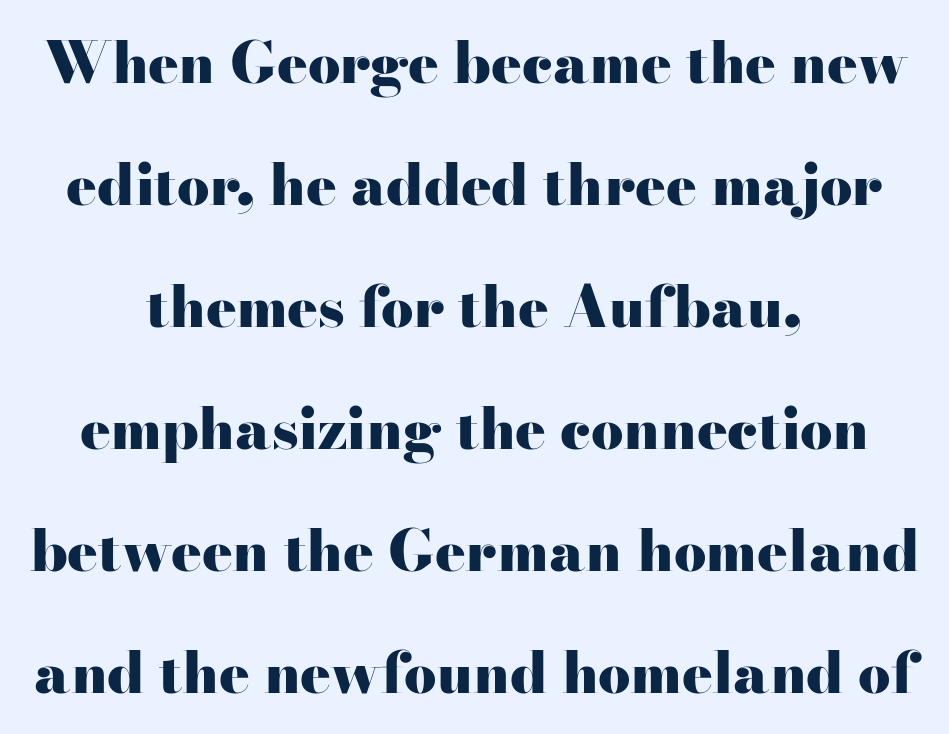
{"serif": "yes", "italic": "no", "bold": "yes", "weight": "heavy", "width": "wide", "stroke_contrast": "high", "x_height": "small", "monospaced": "no", "underline": "no", "align": "center", "line_spacing": "loose", "line_spacing_ratio": 2.14, "letter_spacing": "normal", "letter_spacing_em": 0.0, "glyph_px": 57}
